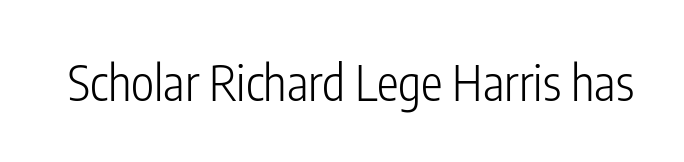
Q: Is the text bold? A: No.
Q: Is the text italic (slanted)? A: No, it is upright.
Q: Is the typeface a serif or a sans-serif typeface? A: Sans-serif.
Q: Is the text underlined? A: No.
Q: Is the spacing between letters normal or unusually wide? A: Normal.
Q: Width (condensed, normal, or wide)? A: Condensed.
Q: Stroke contrast? A: Low.
Q: x-height? A: Medium.
Q: Monospaced? A: No.
